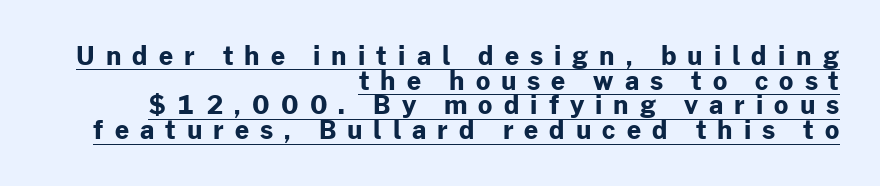
Q: Is the text bold? A: Yes.
Q: Is the text italic (slanted)? A: No, it is upright.
Q: Is the text underlined? A: Yes.
Q: How is the paragraph aligned? A: Right-aligned.
Q: Is the spacing between letters normal or unusually wide? A: Unusually wide.
Q: Is the spacing between lines tight, normal or loose? A: Tight.
